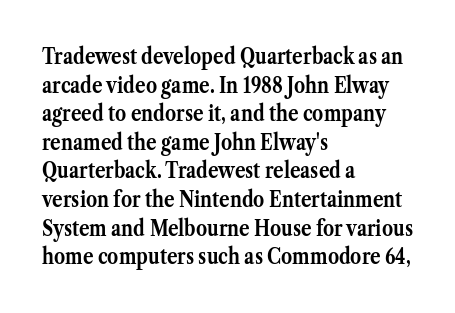
Q: Is the text bold? A: Yes.
Q: Is the text italic (slanted)? A: No, it is upright.
Q: Is the text underlined? A: No.
Q: How is the paragraph aligned? A: Left-aligned.
Q: Is the spacing between letters normal or unusually wide? A: Normal.
Q: Is the spacing between lines tight, normal or loose? A: Normal.
